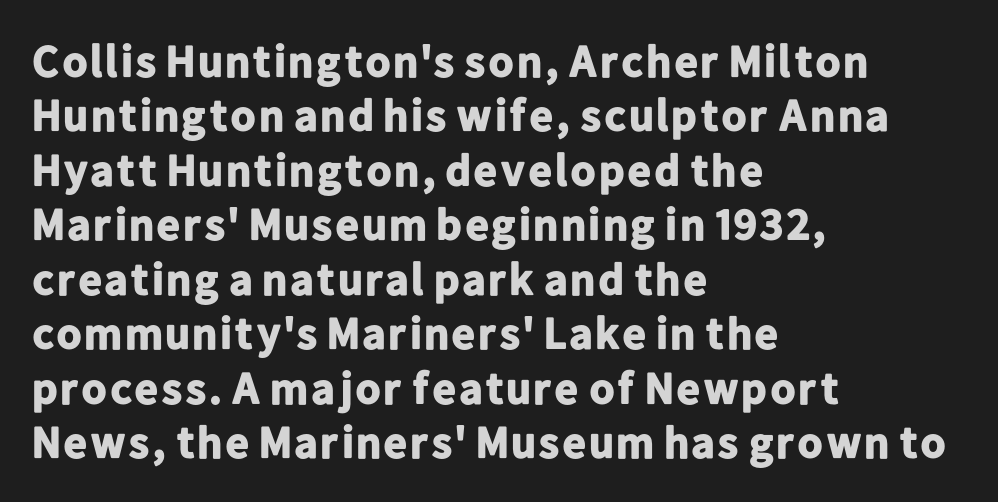
The passage is arranged the way most books set body copy — flush left. The passage shown is typed in a proportional face where columns would drift. I'd call this a sans setting — the letters go barefoot. The lettering stays uniformly vertical, giving the passage a roman look.
